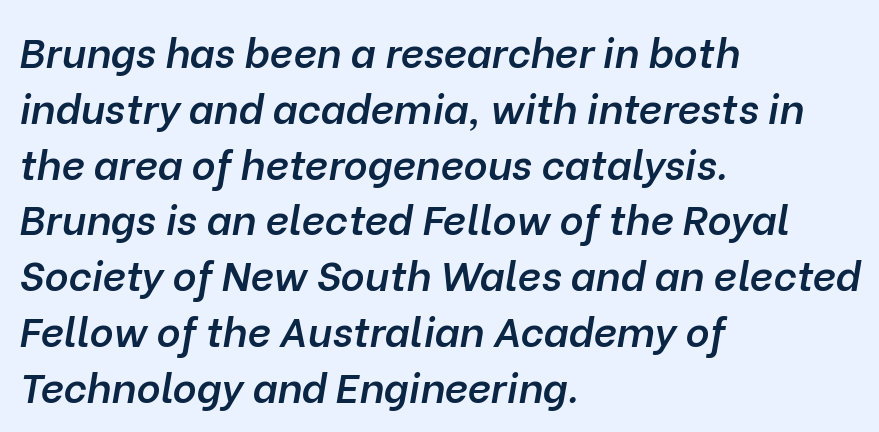
Q: Is the text bold? A: Semi-bold.
Q: Is the text italic (slanted)? A: Yes, it leans right by about 10 degrees.
Q: Is the text underlined? A: No.
Q: How is the paragraph aligned? A: Left-aligned.
Q: Is the spacing between letters normal or unusually wide? A: Normal.
Q: Is the spacing between lines tight, normal or loose? A: Normal.
Q: Width (condensed, normal, or wide)? A: Normal.
Q: Stroke contrast? A: Low.
Q: x-height? A: Medium.
Q: Monospaced? A: No.
